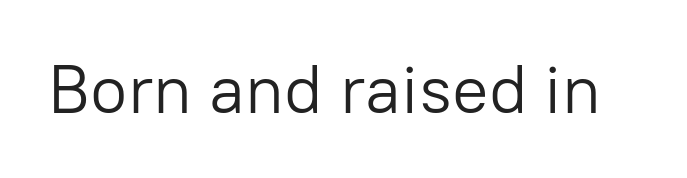
Q: Is the text bold? A: No.
Q: Is the text italic (slanted)? A: No, it is upright.
Q: Is the typeface a serif or a sans-serif typeface? A: Sans-serif.
Q: Is the text underlined? A: No.
Q: Is the spacing between letters normal or unusually wide? A: Normal.
Q: Width (condensed, normal, or wide)? A: Normal.
Q: Stroke contrast? A: Low.
Q: x-height? A: Medium.
Q: Monospaced? A: No.
